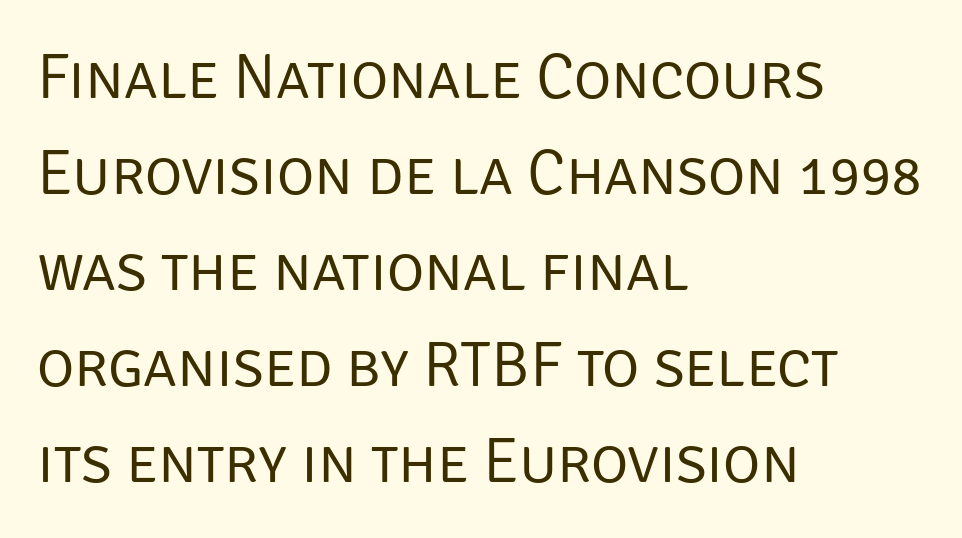
Does the type have serifs? No, each stem ends abruptly. The specimen omits any rule beneath the text block's lines. Students, observe: this is what conventionally led text looks like. Short note: letters normally spaced.
